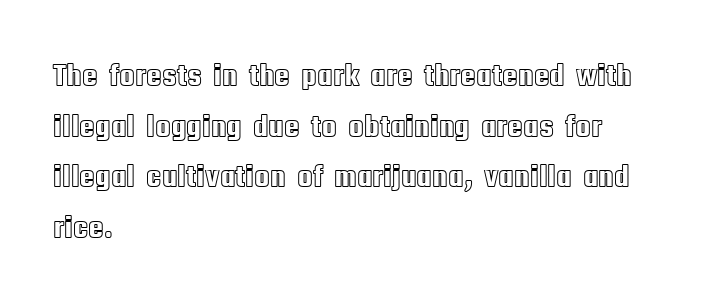
{"italic": "no", "width": "condensed", "x_height": "large", "monospaced": "no", "underline": "no", "align": "left", "line_spacing": "normal", "line_spacing_ratio": 1.58, "letter_spacing": "normal", "letter_spacing_em": 0.0, "glyph_px": 32}
